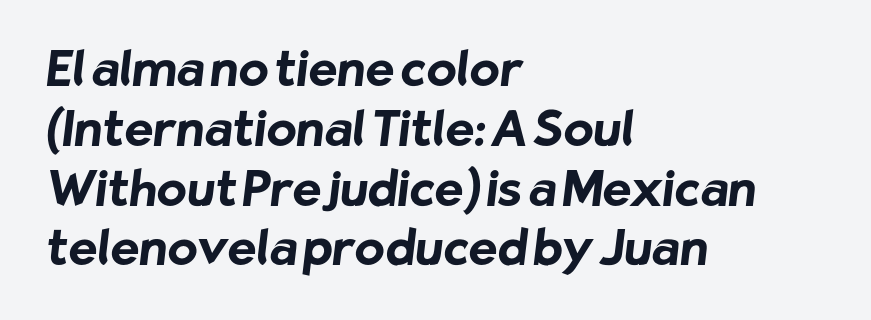
The image shows 49 px bold sans-serif type; set left-aligned, line spacing 1.22x, normal letter spacing, not underlined; low stroke contrast and a medium x-height.
